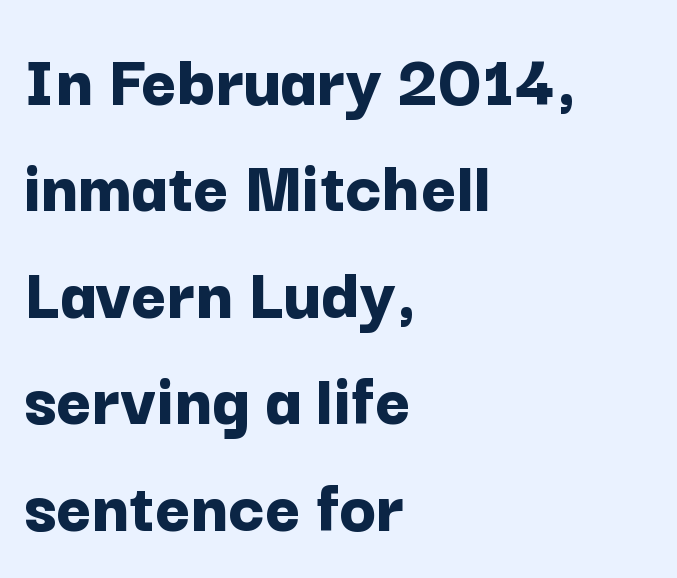
Any mark beneath the type? The region is blank. The tracking reads as untouched default to a designer's eye. The designer left line spacing at the default. Notice how the passage keeps a crisp vertical edge on the left only. The letters carry no serifs — their stems end cleanly without finishing strokes.
